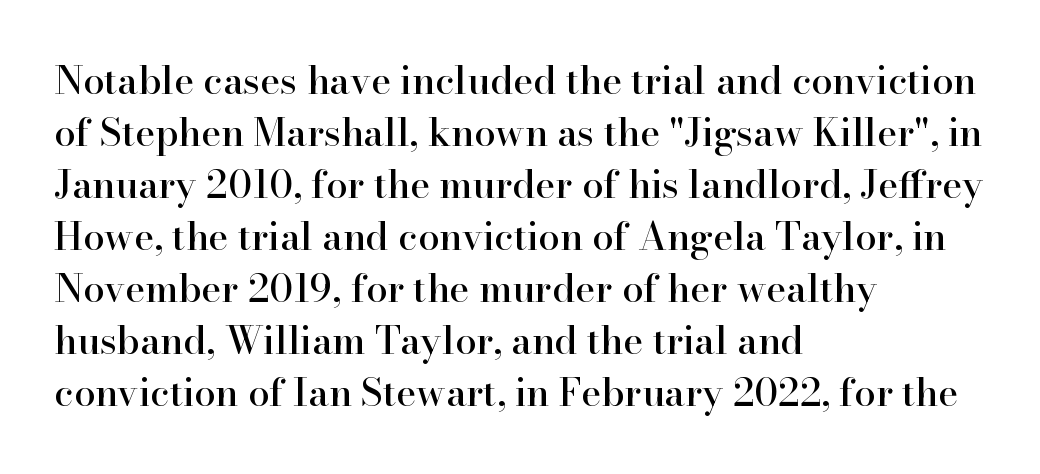
Q: Is the text italic (slanted)? A: No, it is upright.
Q: Is the typeface a serif or a sans-serif typeface? A: Serif.
Q: Is the text underlined? A: No.
Q: How is the paragraph aligned? A: Left-aligned.
Q: Is the spacing between letters normal or unusually wide? A: Normal.
Q: Is the spacing between lines tight, normal or loose? A: Normal.
Q: Width (condensed, normal, or wide)? A: Normal.
Q: Stroke contrast? A: High.
Q: x-height? A: Small.
Q: Monospaced? A: No.
